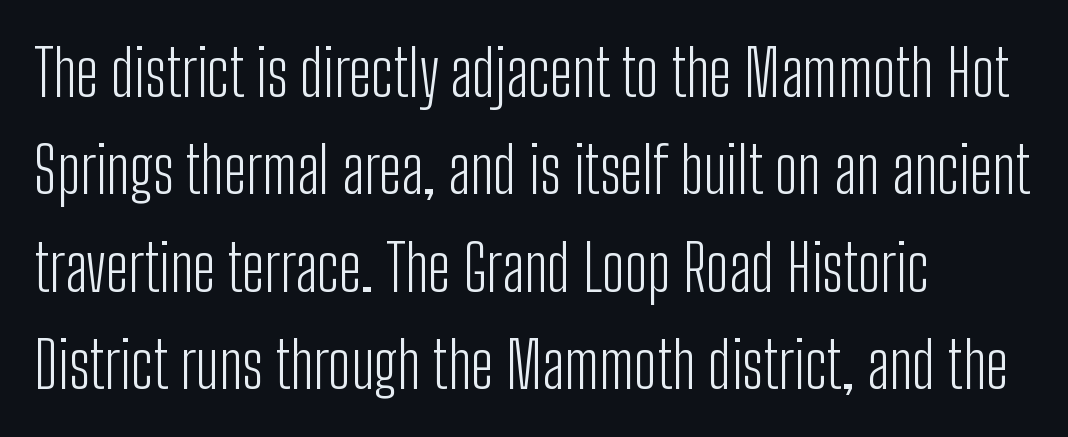
Unlike italic type, these characters show no tilt at all. A bare baseline throughout the passage. The rag falls on the right side of this text block. The designer left line spacing at the default. No heavy texture on the line: the type isn't bold.
